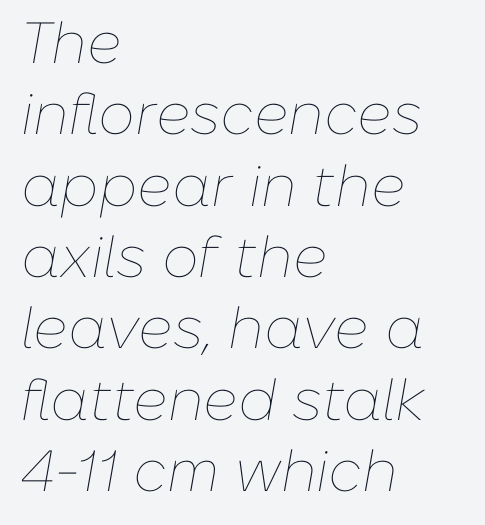
Q: Is the text bold? A: No.
Q: Is the text italic (slanted)? A: Yes, it leans right by about 10 degrees.
Q: Is the text underlined? A: No.
Q: How is the paragraph aligned? A: Left-aligned.
Q: Is the spacing between letters normal or unusually wide? A: Normal.
Q: Width (condensed, normal, or wide)? A: Normal.
Q: Stroke contrast? A: Low.
Q: x-height? A: Medium.
Q: Monospaced? A: No.
